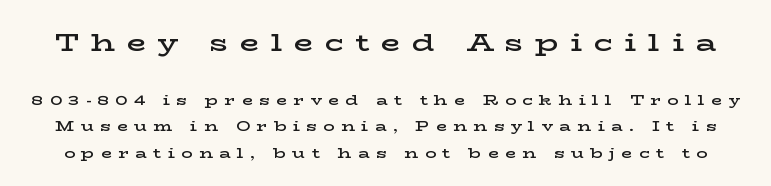
Letters rest on an invisible, unmarked baseline. Compare the two chunks: the upper has the greater cap height. This is moderately heavy type, rendered in semibold. Substantial extra tracking has been applied to these lines. Nope, not italic — everything's standing straight.
